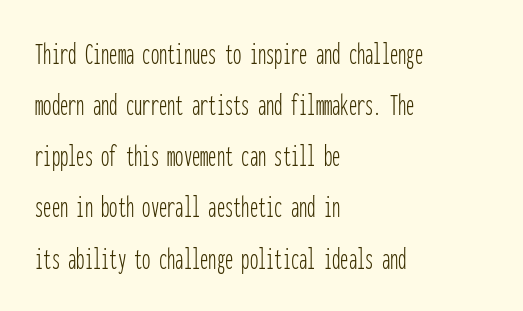
A bare baseline throughout the passage. Ink coverage per letter is moderate at most. The gaps between neighbouring characters are ordinary and unremarkable. Monospaced: the letters line up in strict vertical columns. The lines sit at an ordinary, default distance from one another.
